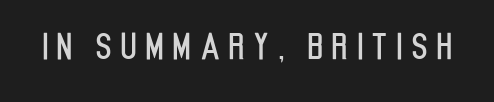
Q: Is the text italic (slanted)? A: No, it is upright.
Q: Is the typeface a serif or a sans-serif typeface? A: Sans-serif.
Q: Is the text underlined? A: No.
Q: Is the spacing between letters normal or unusually wide? A: Unusually wide.
Q: Width (condensed, normal, or wide)? A: Condensed.
Q: Stroke contrast? A: Low.
Q: x-height? A: Large.
Q: Monospaced? A: No.
